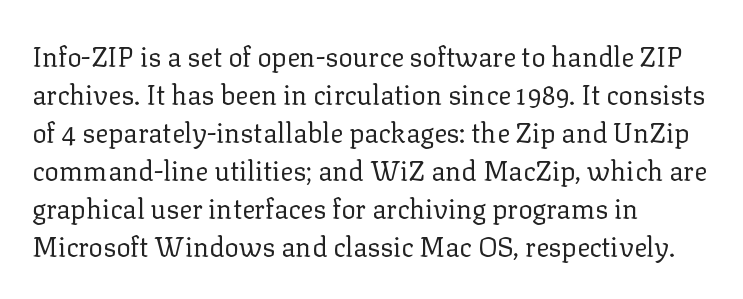
The designer left line spacing at the default. A classic flush-left, rag-right setting is used for this passage. The font sits on the lighter half of the weight spectrum, regular included. The letters stand straight up with perfectly vertical stems. No word sits above an underline.
